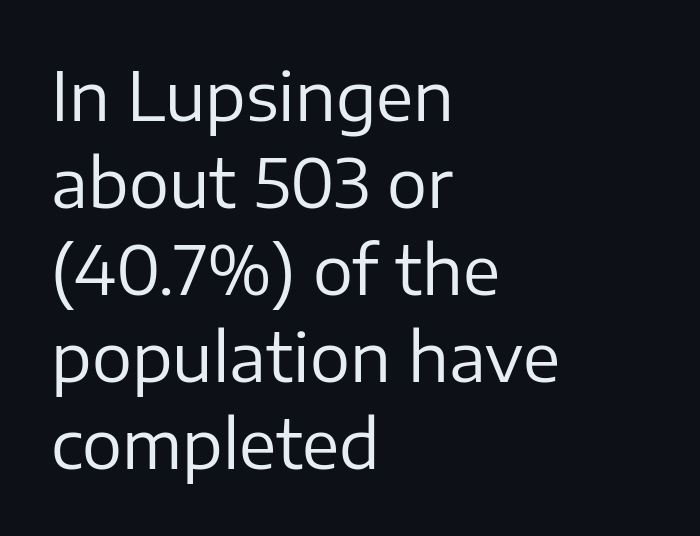
The rendering uses natural spacing where letterforms have individual widths. This is the regular roman posture of the typeface. Caption: multi-line text, flush left, ragged right. A bare baseline throughout the passage. Students, note that the glyphs here touch the page at normal intervals. Stems here are at most as thick as an everyday book face.
